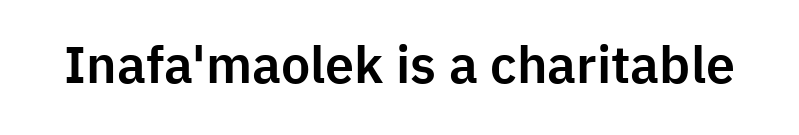
The image shows 52 px sans-serif type, upright; set normal letter spacing, not underlined; low stroke contrast and a medium x-height.
